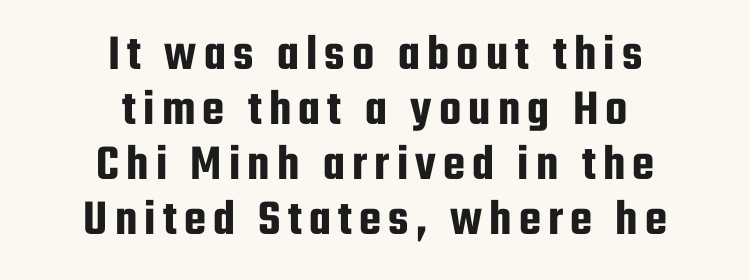
The line-height multiplier appears low, near solid setting. The specimen reads as upright at a glance. Here the designer chose a conventional face with non-uniform glyph widths. If you folded the block vertically in half, each line would mirror itself in length.
